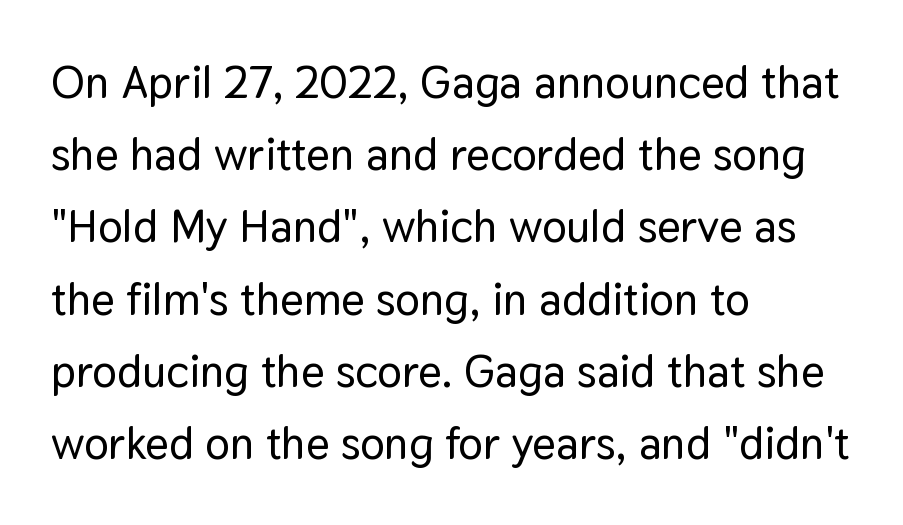
Q: Is the text italic (slanted)? A: No, it is upright.
Q: Is the typeface a serif or a sans-serif typeface? A: Sans-serif.
Q: Is the text underlined? A: No.
Q: How is the paragraph aligned? A: Left-aligned.
Q: Is the spacing between letters normal or unusually wide? A: Normal.
Q: Is the spacing between lines tight, normal or loose? A: Normal.
Q: Width (condensed, normal, or wide)? A: Normal.
Q: Stroke contrast? A: Low.
Q: x-height? A: Medium.
Q: Monospaced? A: No.
